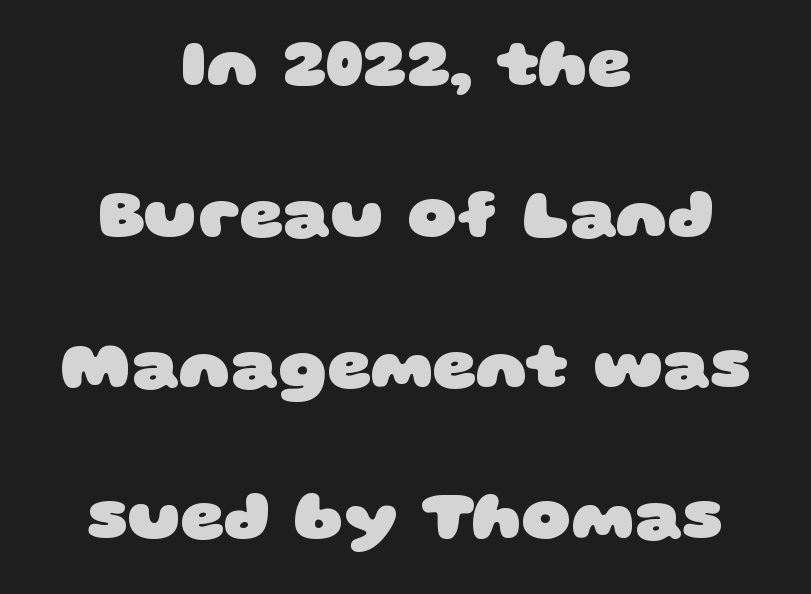
The space beneath each line is pristine and unruled. In terms of letterspacing, this is plain default setting. The glyphs in this specimen are sans serif. You could not count columns in this text — the font is proportionally spaced. Emphasis by weight is at full strength: bold.
